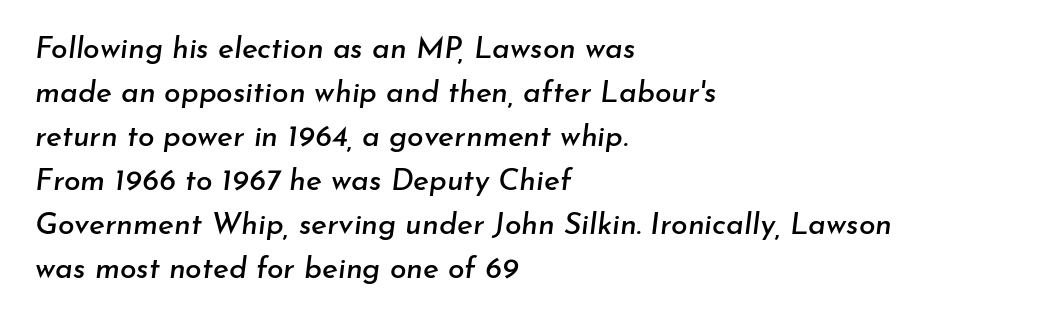
Q: Is the text italic (slanted)? A: Yes, it leans right by about 7 degrees.
Q: Is the text underlined? A: No.
Q: How is the paragraph aligned? A: Left-aligned.
Q: Is the spacing between letters normal or unusually wide? A: Normal.
Q: Is the spacing between lines tight, normal or loose? A: Normal.
Q: Width (condensed, normal, or wide)? A: Normal.
Q: Stroke contrast? A: Low.
Q: x-height? A: Small.
Q: Monospaced? A: No.
